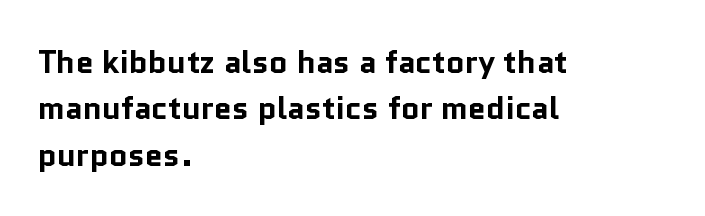
Quick note: not italic, upright. Leftover space on each line is placed entirely after the last word. Proportional: the letters do not fall into vertical columns. Unlike a traditional serif, this face leaves its strokes unadorned.
